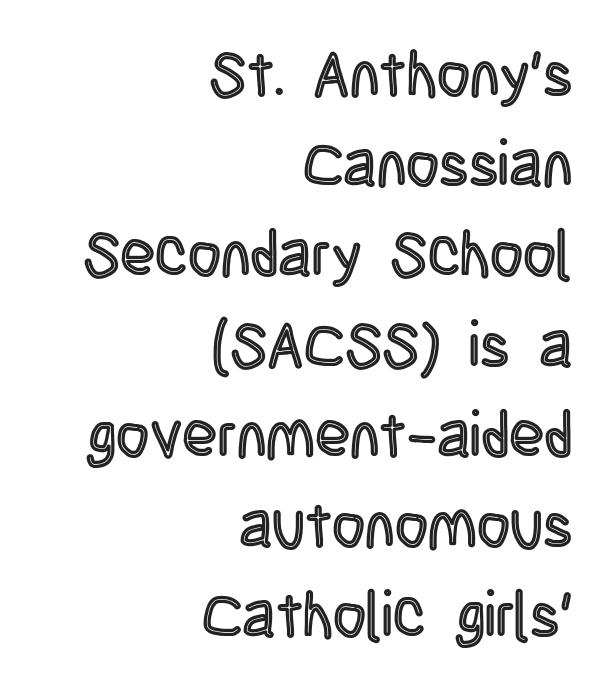
The image shows 64 px condensed type, upright; set right-aligned, normal line spacing (1.41x), normal letter spacing, not underlined; a large x-height.
